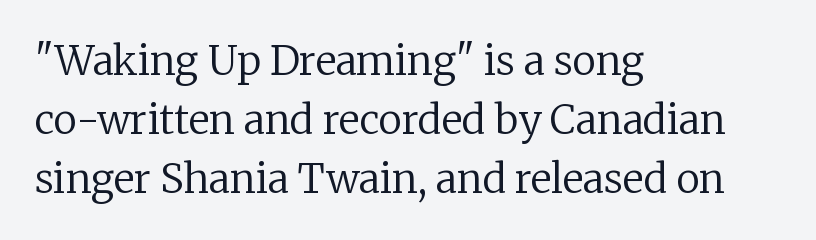
Q: Is the text bold? A: No.
Q: Is the text italic (slanted)? A: No, it is upright.
Q: Is the typeface a serif or a sans-serif typeface? A: Serif.
Q: Is the text underlined? A: No.
Q: How is the paragraph aligned? A: Left-aligned.
Q: Is the spacing between letters normal or unusually wide? A: Normal.
Q: Is the spacing between lines tight, normal or loose? A: Normal.
Q: Width (condensed, normal, or wide)? A: Normal.
Q: Stroke contrast? A: Low.
Q: x-height? A: Medium.
Q: Monospaced? A: No.
